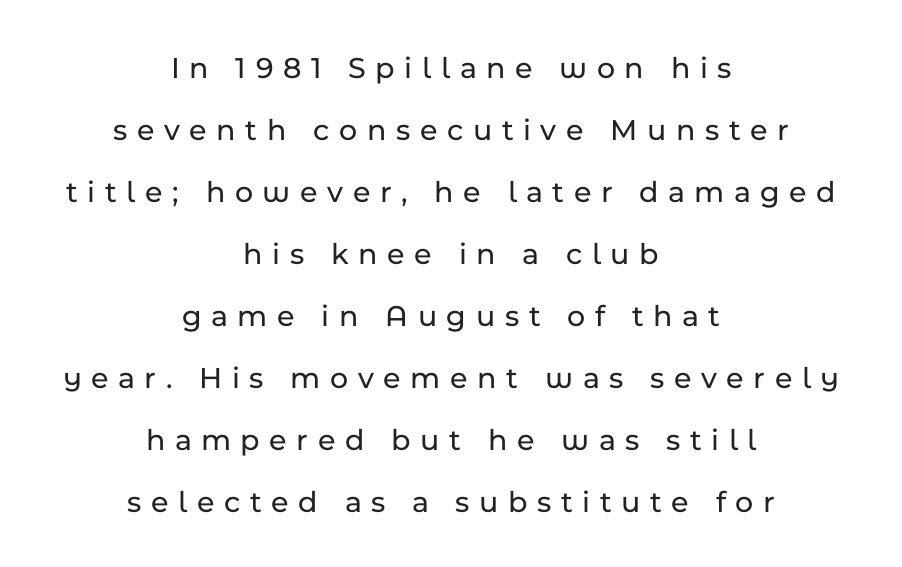
Q: Is the text italic (slanted)? A: No, it is upright.
Q: Is the typeface a serif or a sans-serif typeface? A: Sans-serif.
Q: Is the text underlined? A: No.
Q: How is the paragraph aligned? A: Centered.
Q: Is the spacing between letters normal or unusually wide? A: Unusually wide.
Q: Is the spacing between lines tight, normal or loose? A: Loose.
Q: Width (condensed, normal, or wide)? A: Normal.
Q: Stroke contrast? A: Low.
Q: x-height? A: Medium.
Q: Monospaced? A: No.
